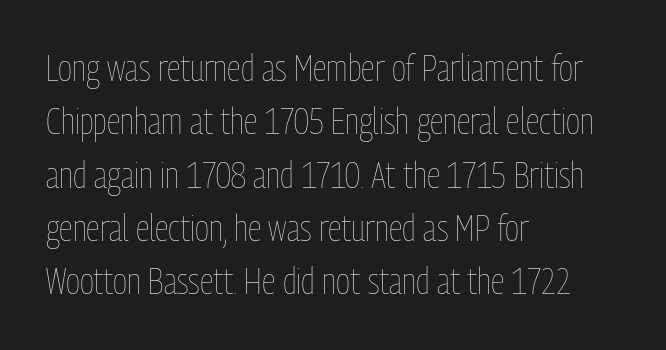
Q: Is the text bold? A: No.
Q: Is the text italic (slanted)? A: No, it is upright.
Q: Is the text underlined? A: No.
Q: How is the paragraph aligned? A: Left-aligned.
Q: Is the spacing between letters normal or unusually wide? A: Normal.
Q: Is the spacing between lines tight, normal or loose? A: Normal.
Q: Width (condensed, normal, or wide)? A: Condensed.
Q: Stroke contrast? A: Low.
Q: x-height? A: Medium.
Q: Monospaced? A: No.
